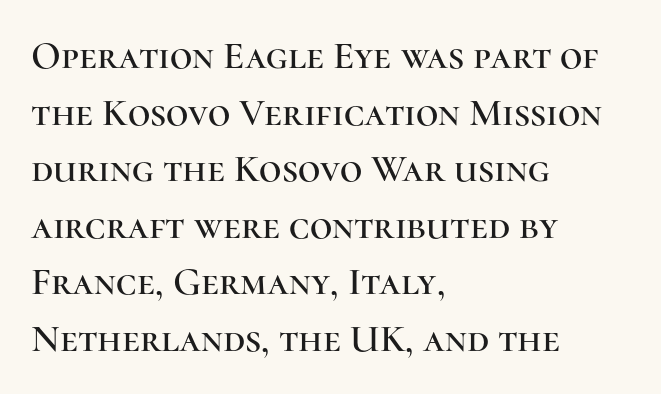
The face used here is proportionally spaced, like ordinary book or web type. Italic? Not at all — the glyphs are vertical. The gaps between neighbouring characters are ordinary and unremarkable. Check the space under the baseline: it is left empty.
